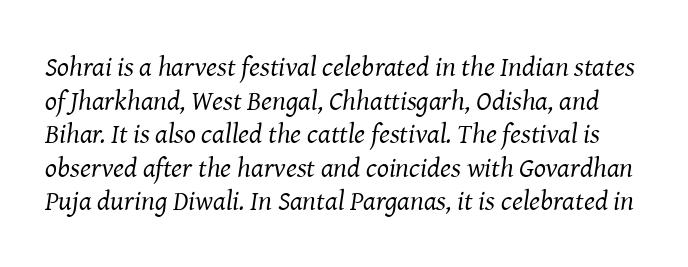
{"serif": "yes", "italic": "yes", "lean": "right", "slant_degrees": 8, "bold": "no", "weight": "regular", "width": "normal", "stroke_contrast": "medium", "x_height": "medium", "monospaced": "no", "underline": "no", "line_spacing_ratio": 1.2, "letter_spacing": "normal", "letter_spacing_em": 0.0, "glyph_px": 28}
